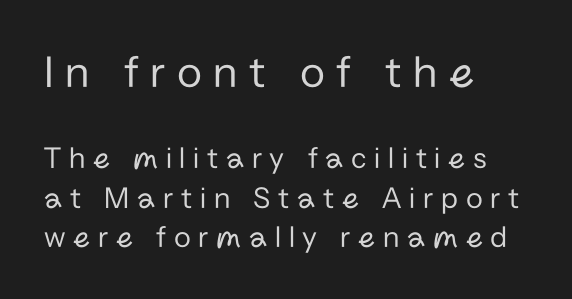
Alignment: flush left. Reading down the column, the eye jumps a familiar distance to each next line. Unbolded letterforms with no extra heft. Nope, no serifs anywhere on these letters.
